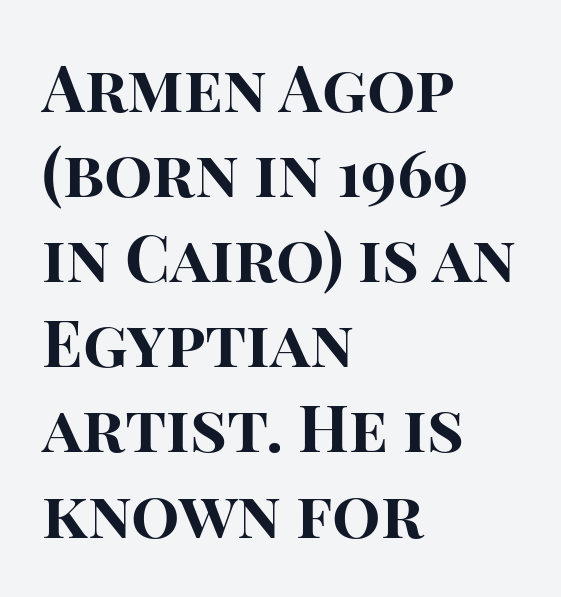
The image shows 64 px bold sans-serif type, upright; set left-aligned, normal line spacing (1.33x), normal letter spacing, not underlined; high stroke contrast and a large x-height.
